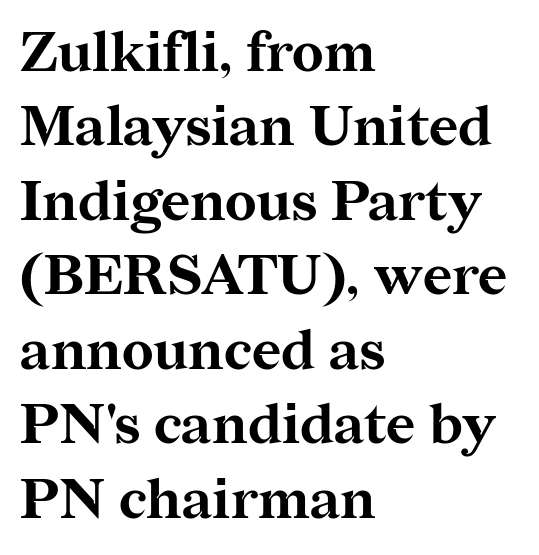
Letter spacing: default. Summary of weight: heavy, a full bold. The text block is weighted toward the left margin, trailing off unevenly rightward. Do the characters align in a grid? No, the font is proportional. When letters stand straight like this, we call the style roman or upright.
